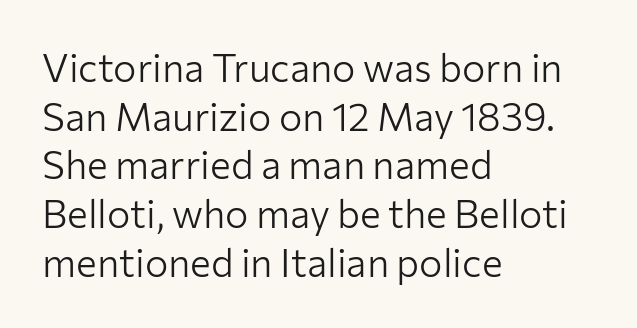
{"serif": "no", "italic": "no", "bold": "no", "weight": "light", "width": "normal", "stroke_contrast": "low", "x_height": "medium", "monospaced": "no", "underline": "no", "align": "left", "line_spacing": "normal", "line_spacing_ratio": 1.25, "letter_spacing": "normal", "letter_spacing_em": 0.0, "glyph_px": 39}
